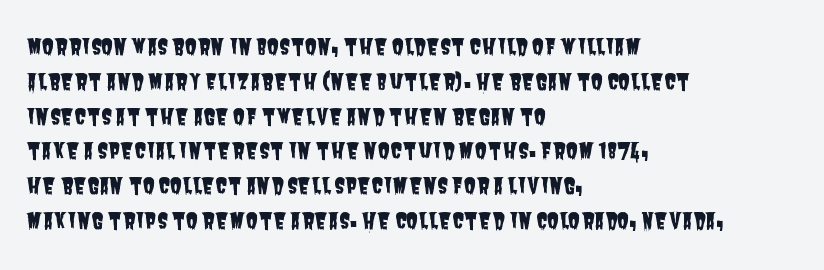
{"underline": "no", "align": "left", "line_spacing": "normal", "line_spacing_ratio": 1.58, "letter_spacing": "normal", "letter_spacing_em": 0.0, "glyph_px": 22}
